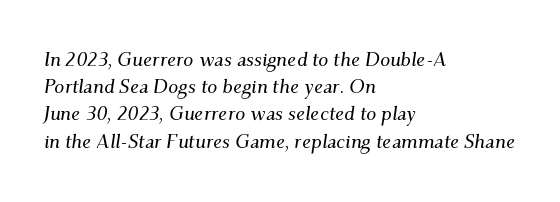
The image shows 20 px text type, italic (leaning right); set left-aligned, normal line spacing (1.36x), normal letter spacing, not underlined.
